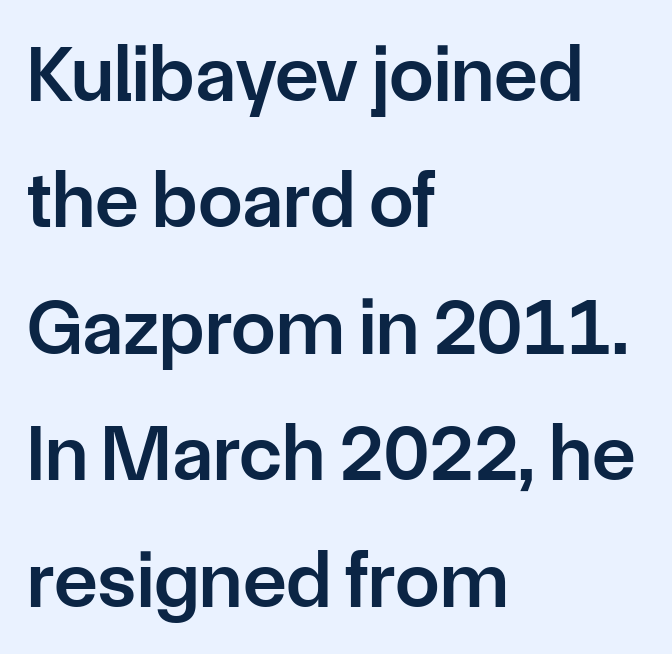
These lines are composed in type without serifs. The rendering keeps characters at their native spacing. The lettering holds an erect, upright posture throughout. Lines of text with bare space underneath. The passage shown stacks its lines at a standard gap. What weight is shown? A semibold, between regular and bold.
